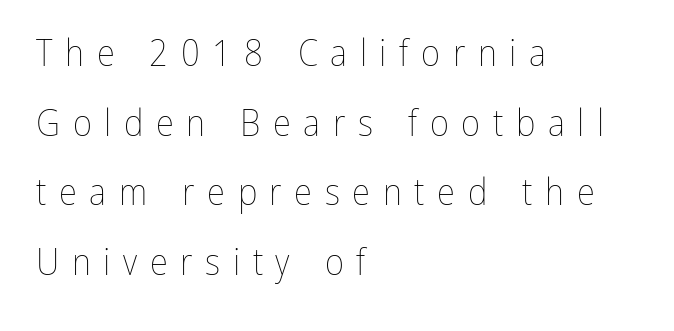
Q: Is the text bold? A: No.
Q: Is the text italic (slanted)? A: No, it is upright.
Q: Is the text underlined? A: No.
Q: How is the paragraph aligned? A: Left-aligned.
Q: Is the spacing between letters normal or unusually wide? A: Unusually wide.
Q: Width (condensed, normal, or wide)? A: Condensed.
Q: Stroke contrast? A: Low.
Q: x-height? A: Medium.
Q: Monospaced? A: No.
